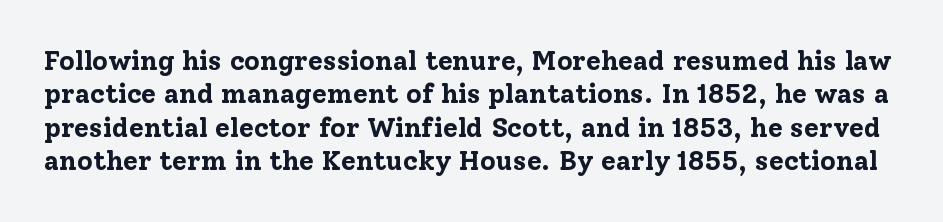
Q: Is the text bold? A: Yes.
Q: Is the text italic (slanted)? A: No, it is upright.
Q: Is the text underlined? A: No.
Q: Is the spacing between letters normal or unusually wide? A: Normal.
